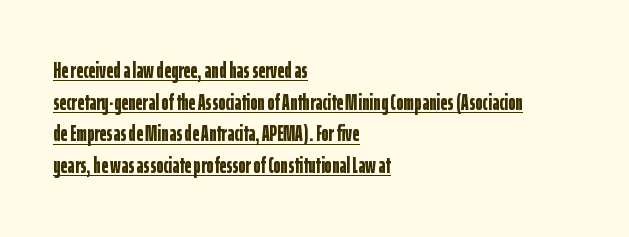
Q: Is the text bold? A: Yes.
Q: Is the text italic (slanted)? A: No, it is upright.
Q: Is the text underlined? A: Yes.
Q: How is the paragraph aligned? A: Left-aligned.
Q: Is the spacing between letters normal or unusually wide? A: Normal.
Q: Is the spacing between lines tight, normal or loose? A: Normal.
